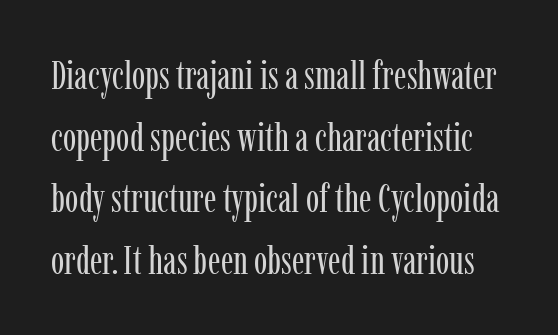
Looks like regular typesetting: each glyph gets only the width it needs. Is there any slant? The stems are plumb. Beneath every word, the page is bare. The face used here is rendered with its standard letterfit. Does the leading feel generous? No, just average.
